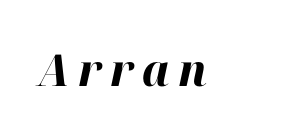
Q: Is the text bold? A: Yes.
Q: Is the text italic (slanted)? A: Yes, it leans right by about 12 degrees.
Q: Is the text underlined? A: No.
Q: Width (condensed, normal, or wide)? A: Normal.
Q: Stroke contrast? A: High.
Q: x-height? A: Medium.
Q: Monospaced? A: No.
